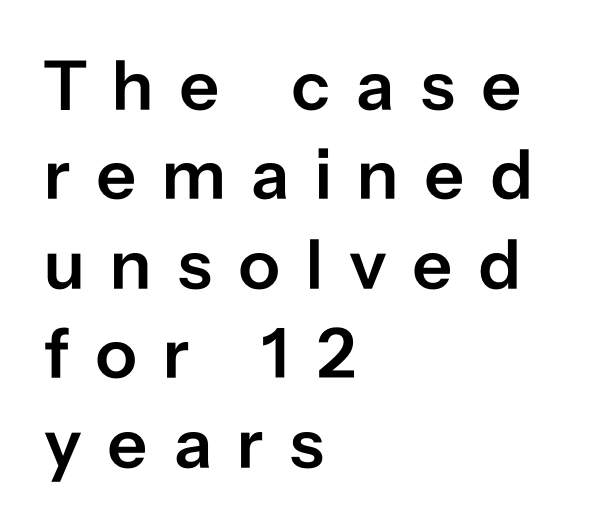
Q: Is the text bold? A: Semi-bold.
Q: Is the text italic (slanted)? A: No, it is upright.
Q: Is the typeface a serif or a sans-serif typeface? A: Sans-serif.
Q: Is the text underlined? A: No.
Q: How is the paragraph aligned? A: Left-aligned.
Q: Is the spacing between letters normal or unusually wide? A: Unusually wide.
Q: Is the spacing between lines tight, normal or loose? A: Normal.
Q: Width (condensed, normal, or wide)? A: Normal.
Q: Stroke contrast? A: Low.
Q: x-height? A: Medium.
Q: Monospaced? A: No.
